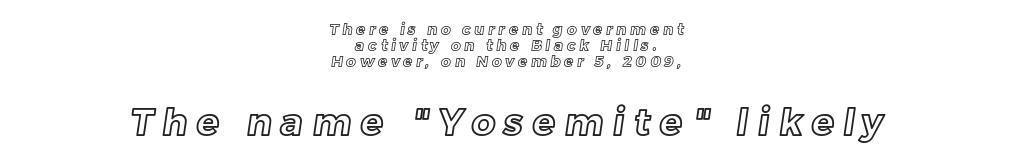
Lines of text with bare space underneath. Is there much room between lines? No — they nearly touch. This sample uses expanded letter spacing, leaving extra air between glyphs. Is this a fixed-width face? No — the glyphs have proportional, varying widths.
